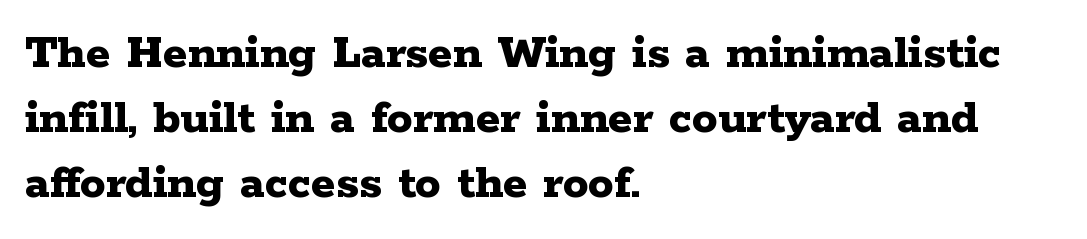
Each letter keeps its own natural width here, so spacing adapts to shape. A bare baseline throughout the passage. What weight is shown? A full bold with thick strokes. Posture: straight, roman, zero tilt.
